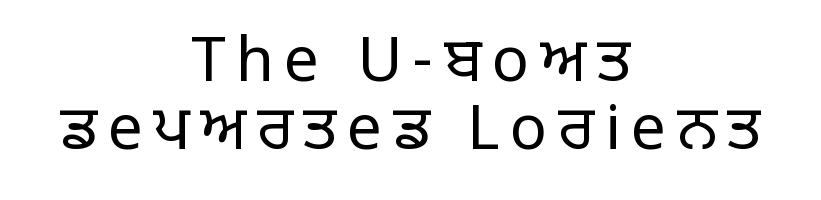
{"serif": "no", "italic": "no", "bold": "no", "weight": "regular", "width": "normal", "stroke_contrast": "low", "x_height": "large", "monospaced": "no", "underline": "no", "align": "center", "line_spacing": "tight", "line_spacing_ratio": 1.1, "glyph_px": 62}
